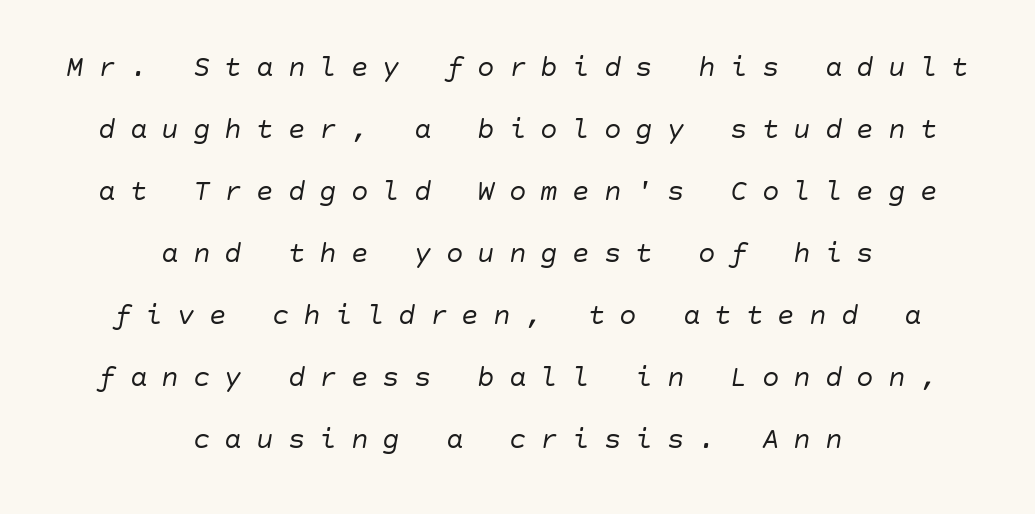
{"italic": "yes", "lean": "right", "slant_degrees": 10, "bold": "no", "weight": "regular", "width": "normal", "stroke_contrast": "low", "x_height": "large", "underline": "no", "align": "center", "line_spacing": "loose", "line_spacing_ratio": 2.14, "letter_spacing": "wide", "letter_spacing_em": 0.49, "glyph_px": 29}
